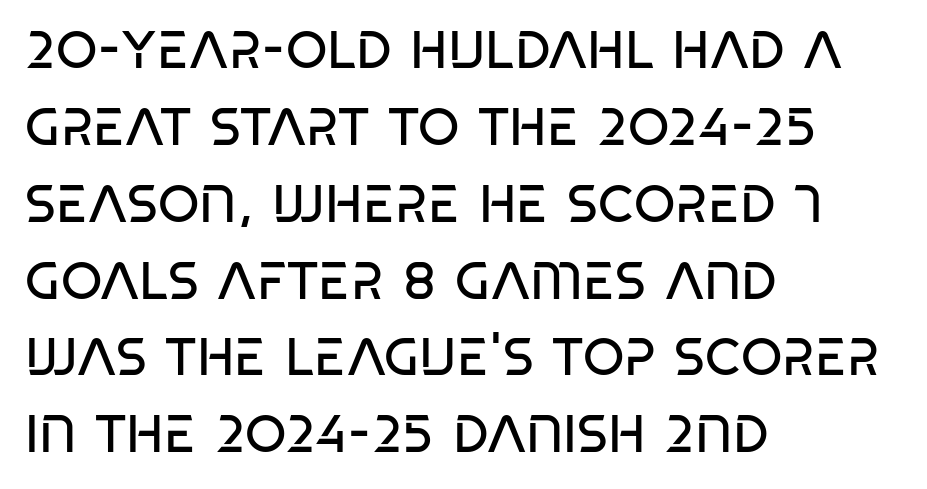
The image shows 53 px regular-weight, condensed sans-serif type; set left-aligned, normal line spacing (1.45x), normal letter spacing, not underlined; low stroke contrast and a large x-height.
